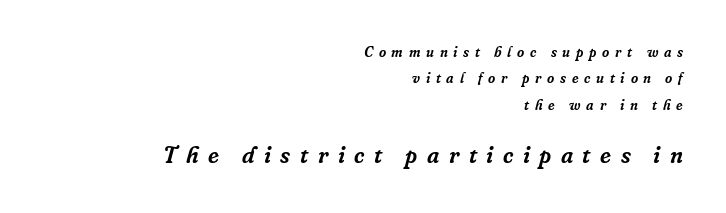
Substantial extra tracking has been applied to these lines. The rendering anchors every line to the right-hand side. Descenders are the only things crossing below the line. Notice how the stems are inclined rather than vertical — that's the hallmark of italics. Caption: upper text group reduced, lower text group enlarged.
